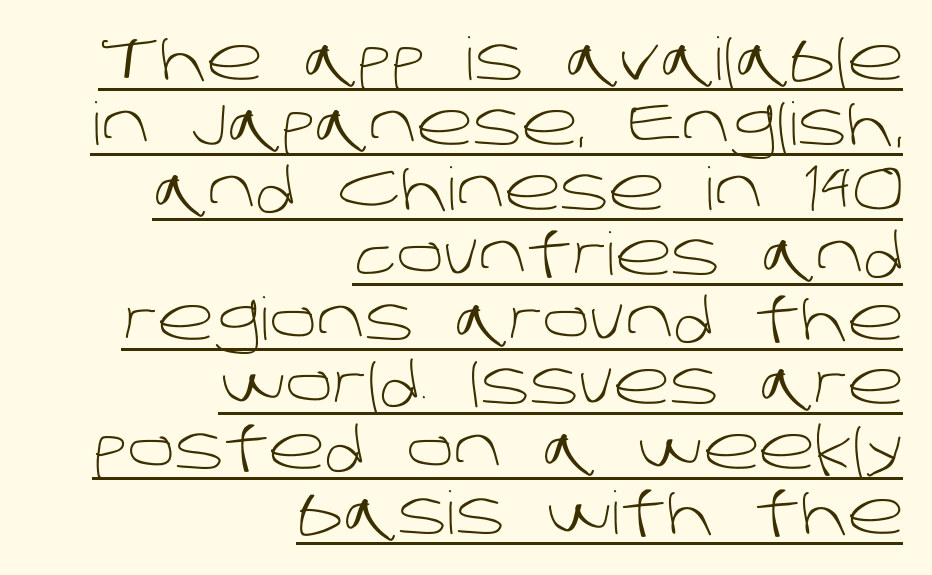
The image shows 59 px light sans-serif type; set right-aligned, tight line spacing (1.1x), normal letter spacing, underlined; low stroke contrast and a large x-height.
